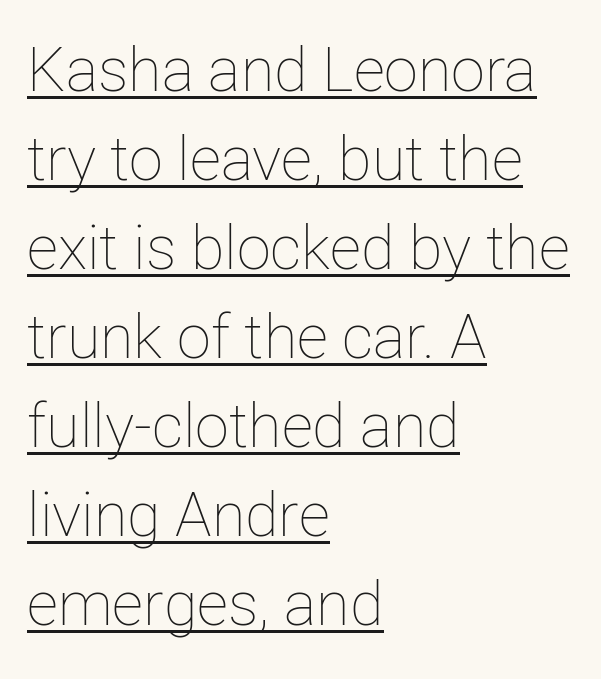
A typographer would call this underscored text. Vertical strokes here are truly vertical. Note the varied advance widths — an 'i' is clearly narrower than an 'm'. A classic flush-left, rag-right setting is used for this passage.
